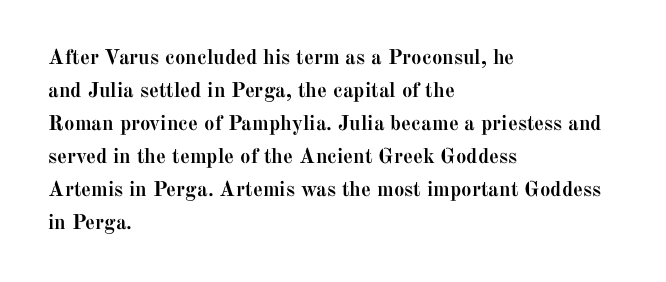
The sample has been set heavy, in full bold. Any mark beneath the type? The region is blank. The ragged edge is on the right, which tells us the setting is flush left. This sample uses plain, unmodified letter spacing. Posture: vertical. Does the leading feel generous? No, just average.
